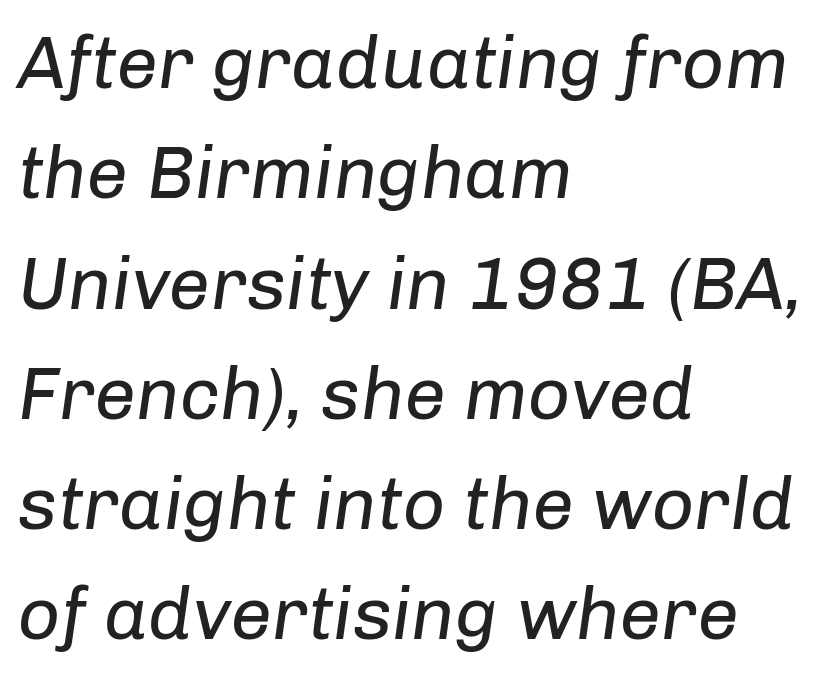
{"italic": "yes", "lean": "right", "slant_degrees": 8, "bold": "no", "weight": "regular", "width": "normal", "stroke_contrast": "low", "x_height": "medium", "monospaced": "no", "underline": "no", "align": "left", "line_spacing": "normal", "line_spacing_ratio": 1.49, "letter_spacing": "normal", "letter_spacing_em": 0.0, "glyph_px": 74}
